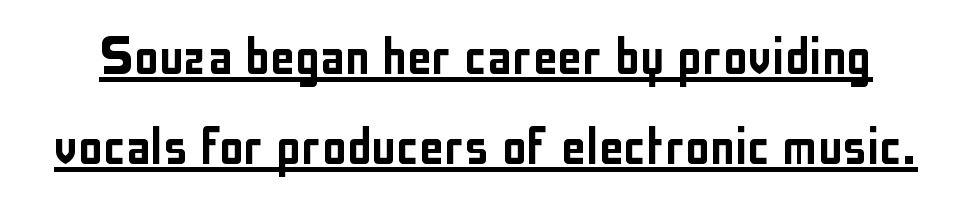
{"serif": "no", "italic": "no", "width": "condensed", "stroke_contrast": "low", "x_height": "medium", "monospaced": "no", "underline": "yes", "line_spacing": "normal", "line_spacing_ratio": 1.45, "letter_spacing": "normal", "letter_spacing_em": 0.0, "glyph_px": 62}
